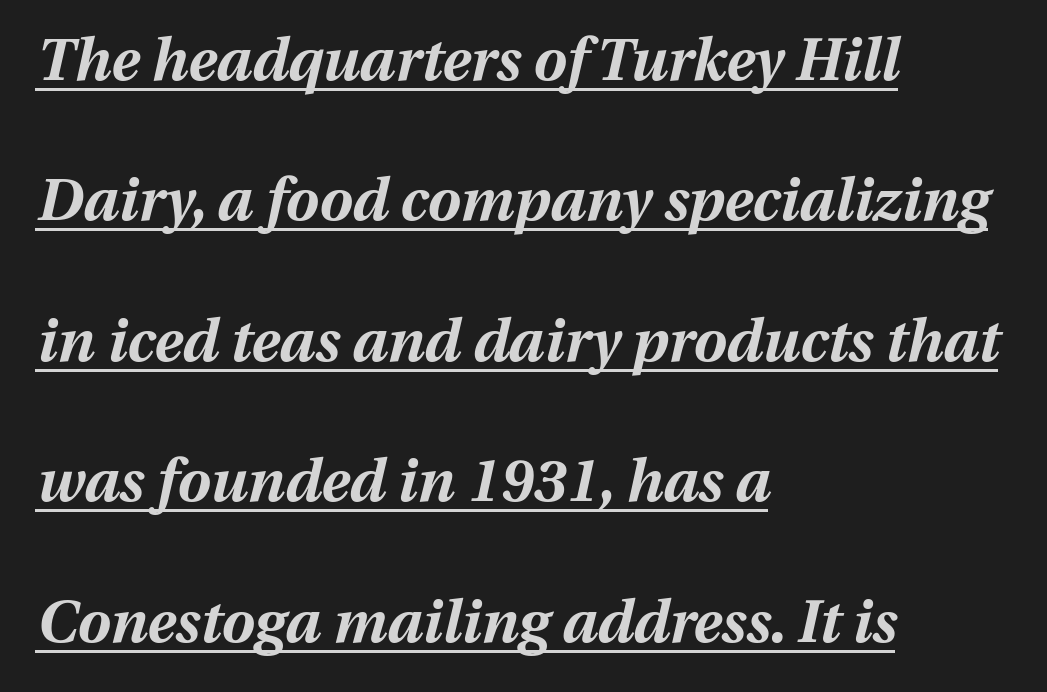
Italic: yes, the glyphs are oblique. What weight is shown? A full bold with thick strokes. Looks like regular typesetting: each glyph gets only the width it needs. Notice the wide empty band between every row — that's loose leading. Like a heading marked for emphasis, these lines bear an underscore. Horizontally, the lines are justified to the leading edge only.
